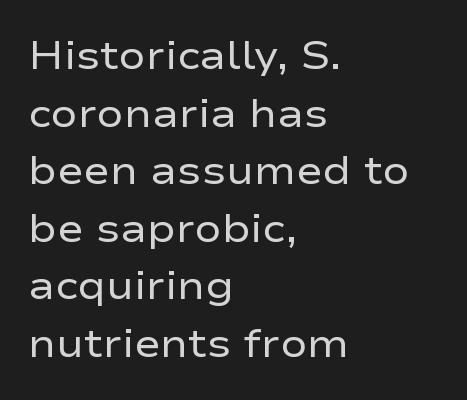
The image shows 40 px regular-weight, wide sans-serif type, upright; set left-aligned, normal line spacing (1.44x), normal letter spacing, not underlined; low stroke contrast and a medium x-height.
